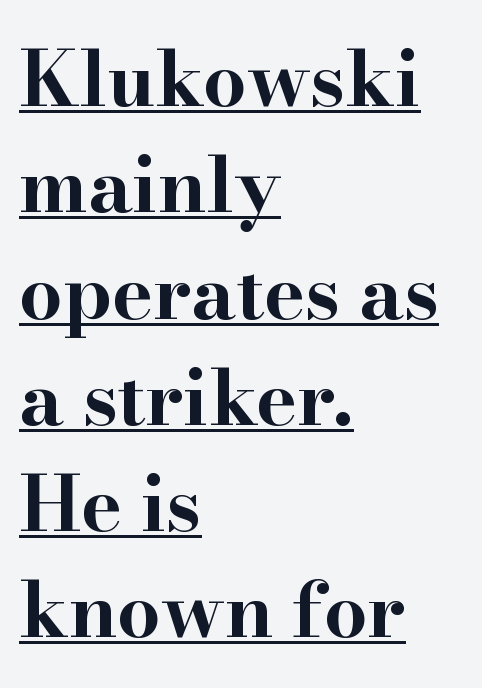
The image shows 77 px bold, wide serif type, upright; set left-aligned, normal line spacing (1.38x), normal letter spacing, underlined; high stroke contrast and a small x-height.
